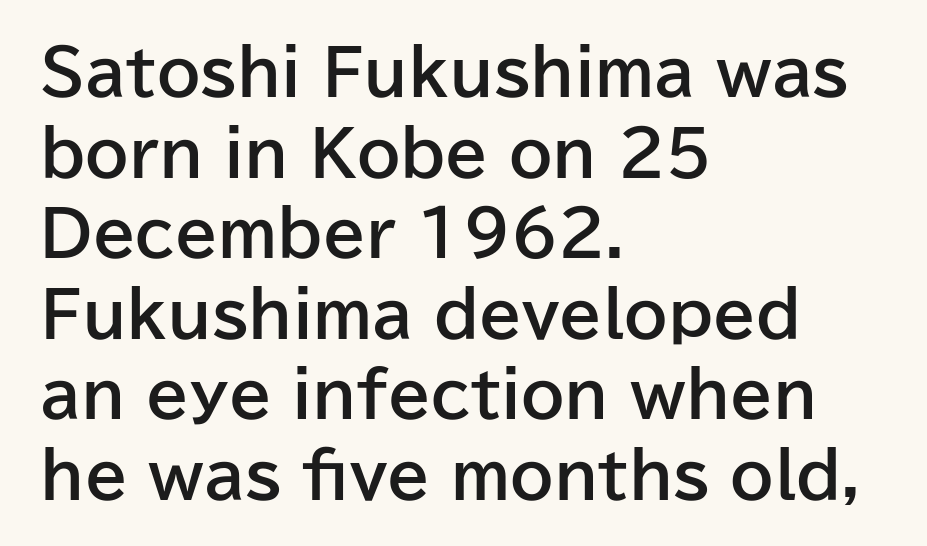
The image shows 62 px bold sans-serif type, upright; set left-aligned, normal line spacing (1.3x), normal letter spacing, not underlined; low stroke contrast and a medium x-height.
